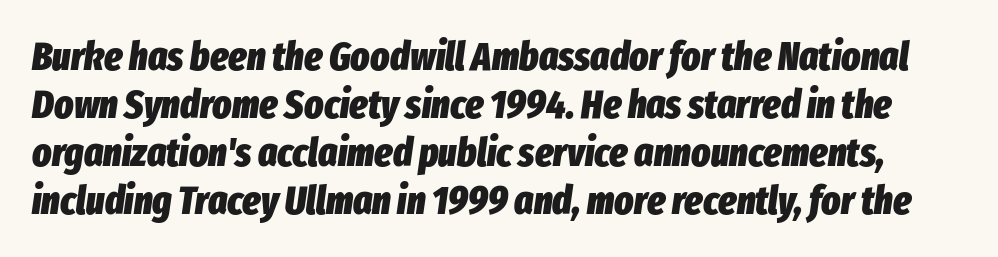
Q: Is the text bold? A: Yes.
Q: Is the text italic (slanted)? A: Yes, it leans right by about 8 degrees.
Q: Is the text underlined? A: No.
Q: Is the spacing between letters normal or unusually wide? A: Normal.
Q: Width (condensed, normal, or wide)? A: Condensed.
Q: Stroke contrast? A: Low.
Q: x-height? A: Medium.
Q: Monospaced? A: No.
